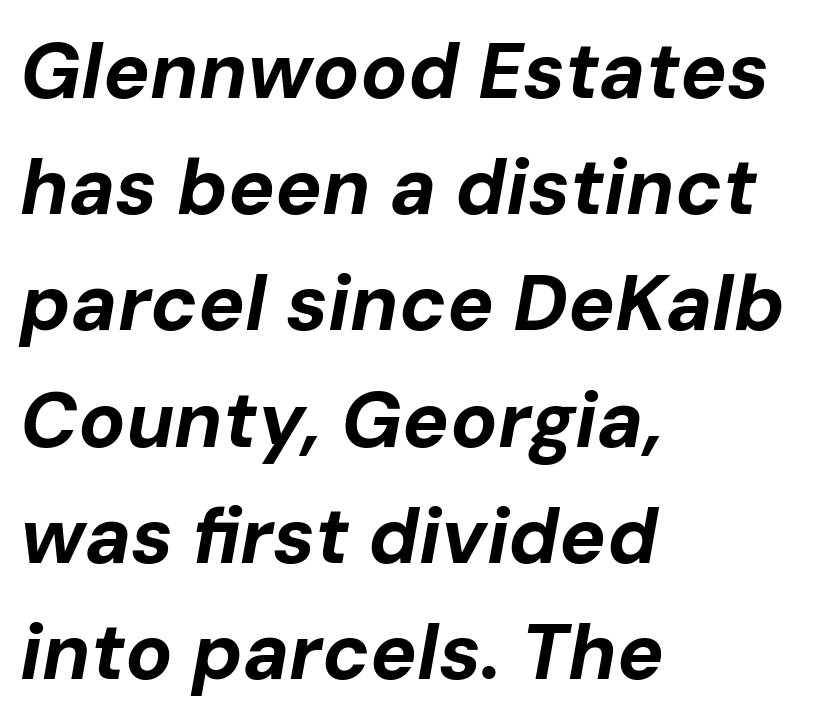
Q: Is the text bold? A: Yes.
Q: Is the text italic (slanted)? A: Yes, it leans right by about 10 degrees.
Q: Is the text underlined? A: No.
Q: How is the paragraph aligned? A: Left-aligned.
Q: Is the spacing between letters normal or unusually wide? A: Normal.
Q: Is the spacing between lines tight, normal or loose? A: Normal.
Q: Width (condensed, normal, or wide)? A: Normal.
Q: Stroke contrast? A: Low.
Q: x-height? A: Medium.
Q: Monospaced? A: No.
